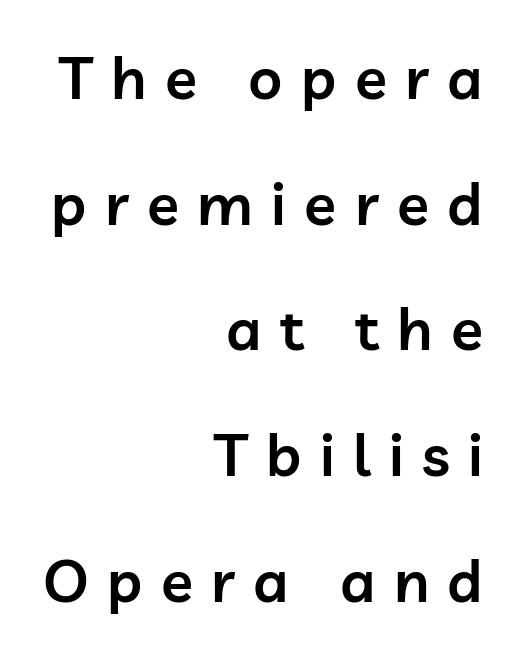
The image shows 59 px semibold sans-serif type, upright; set right-aligned, loose line spacing (2.13x), unusually wide letter spacing (+0.31 em), not underlined; low stroke contrast and a medium x-height.
